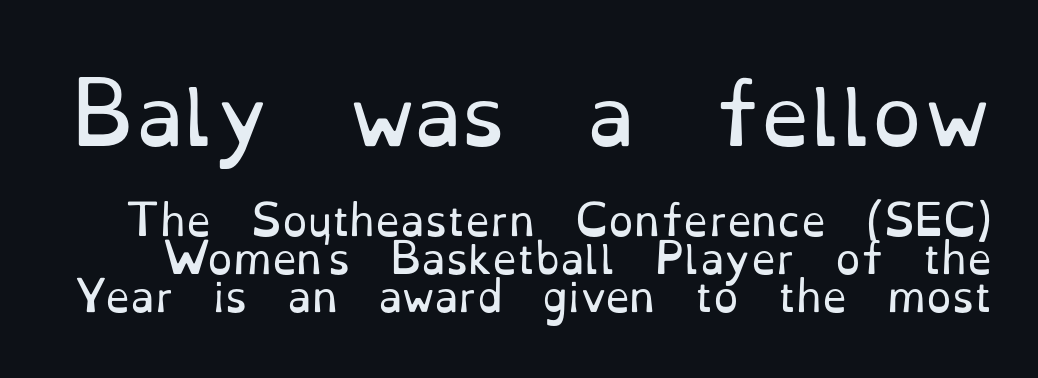
Honestly, the rows look squashed on top of each other. The passage shown is not underscored anywhere. Letter spacing: default. Typesetter's note — upper block bumped up in size, lower block left smaller.
